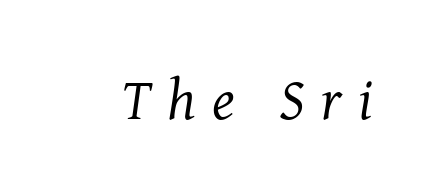
Q: Is the text bold? A: No.
Q: Is the text italic (slanted)? A: Yes, it leans right by about 8 degrees.
Q: Is the typeface a serif or a sans-serif typeface? A: Serif.
Q: Is the text underlined? A: No.
Q: Is the spacing between letters normal or unusually wide? A: Unusually wide.
Q: Width (condensed, normal, or wide)? A: Normal.
Q: Stroke contrast? A: Medium.
Q: x-height? A: Medium.
Q: Monospaced? A: No.
